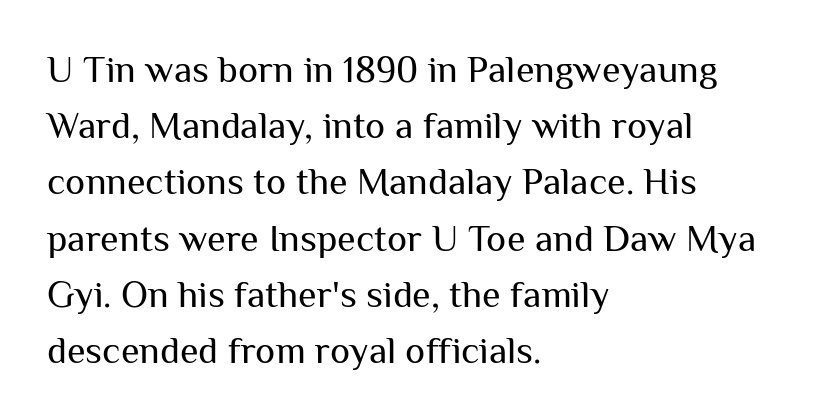
The image shows 38 px regular-weight sans-serif type, upright; set left-aligned, normal line spacing (1.48x), normal letter spacing, not underlined; medium stroke contrast and a medium x-height.
